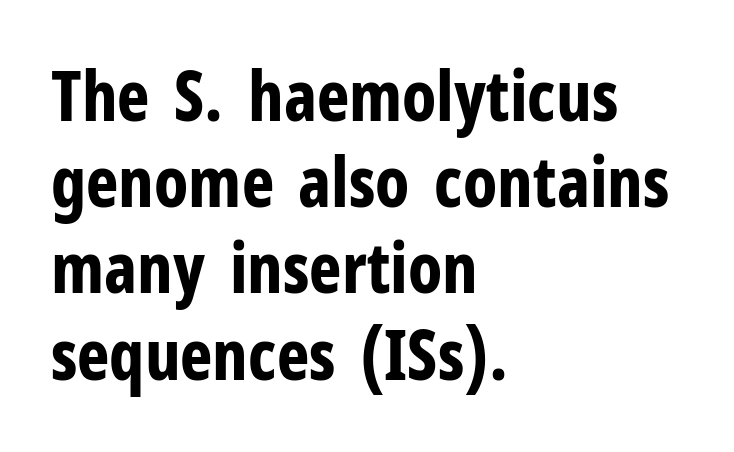
Q: Is the text bold? A: Yes.
Q: Is the text italic (slanted)? A: No, it is upright.
Q: Is the typeface a serif or a sans-serif typeface? A: Sans-serif.
Q: Is the text underlined? A: No.
Q: How is the paragraph aligned? A: Left-aligned.
Q: Is the spacing between letters normal or unusually wide? A: Normal.
Q: Is the spacing between lines tight, normal or loose? A: Normal.
Q: Width (condensed, normal, or wide)? A: Condensed.
Q: Stroke contrast? A: Low.
Q: x-height? A: Medium.
Q: Monospaced? A: No.
